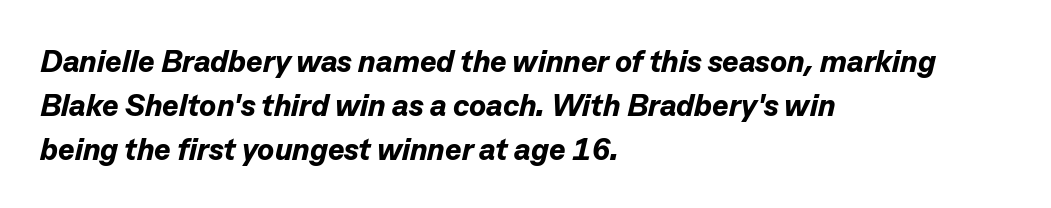
Q: Is the text bold? A: Yes.
Q: Is the text italic (slanted)? A: Yes, it leans right by about 13 degrees.
Q: Is the text underlined? A: No.
Q: How is the paragraph aligned? A: Left-aligned.
Q: Is the spacing between letters normal or unusually wide? A: Normal.
Q: Is the spacing between lines tight, normal or loose? A: Normal.
Q: Width (condensed, normal, or wide)? A: Normal.
Q: Stroke contrast? A: Low.
Q: x-height? A: Medium.
Q: Monospaced? A: No.
